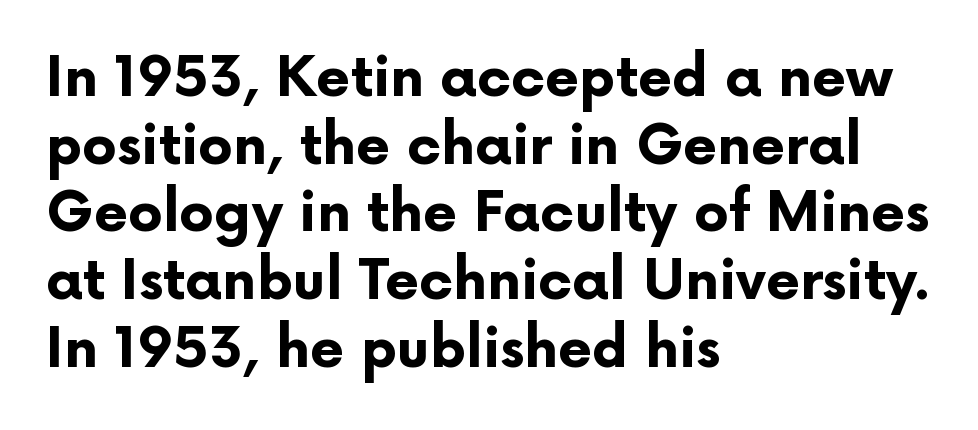
Q: Is the text bold? A: Yes.
Q: Is the text italic (slanted)? A: No, it is upright.
Q: Is the typeface a serif or a sans-serif typeface? A: Sans-serif.
Q: Is the text underlined? A: No.
Q: How is the paragraph aligned? A: Left-aligned.
Q: Is the spacing between letters normal or unusually wide? A: Normal.
Q: Width (condensed, normal, or wide)? A: Normal.
Q: Stroke contrast? A: Low.
Q: x-height? A: Medium.
Q: Monospaced? A: No.
